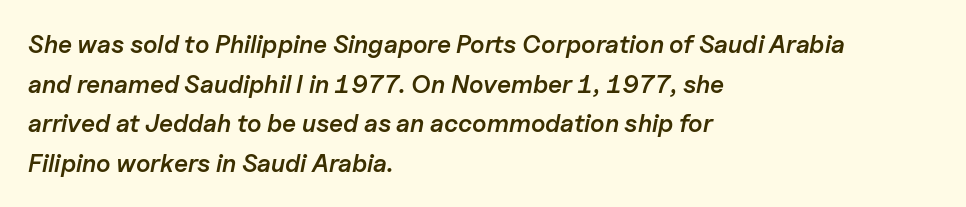
Q: Is the text bold? A: Semi-bold.
Q: Is the text italic (slanted)? A: Yes, it leans right by about 11 degrees.
Q: Is the text underlined? A: No.
Q: How is the paragraph aligned? A: Left-aligned.
Q: Is the spacing between letters normal or unusually wide? A: Normal.
Q: Is the spacing between lines tight, normal or loose? A: Normal.
